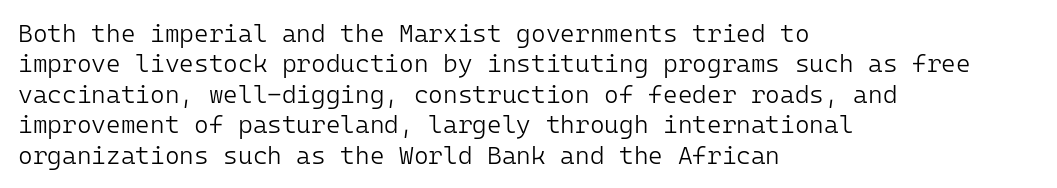
Q: Is the text bold? A: No.
Q: Is the text italic (slanted)? A: No, it is upright.
Q: Is the text underlined? A: No.
Q: How is the paragraph aligned? A: Left-aligned.
Q: Is the spacing between letters normal or unusually wide? A: Normal.
